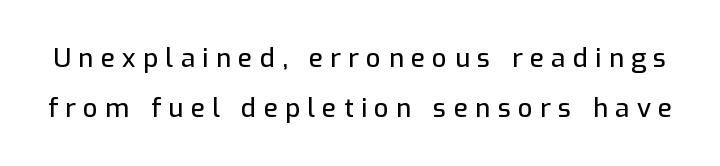
The image shows 26 px text type, upright; set loose line spacing (1.92x), unusually wide letter spacing (+0.28 em), not underlined.
